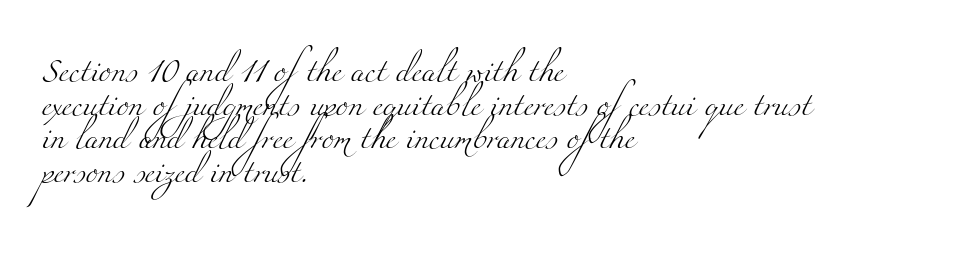
{"bold": "no", "underline": "no", "align": "left", "line_spacing": "normal", "line_spacing_ratio": 1.46, "letter_spacing": "normal", "letter_spacing_em": 0.0, "glyph_px": 23}
